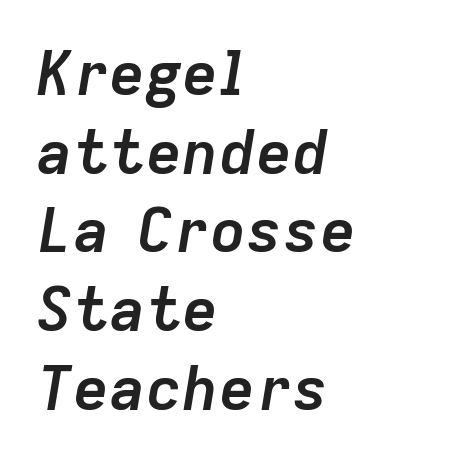
{"italic": "yes", "lean": "right", "slant_degrees": 9, "bold": "yes", "weight": "semibold", "width": "normal", "stroke_contrast": "low", "x_height": "medium", "monospaced": "no", "underline": "no", "align": "left", "line_spacing": "normal", "line_spacing_ratio": 1.29, "letter_spacing": "normal", "letter_spacing_em": 0.0, "glyph_px": 61}
